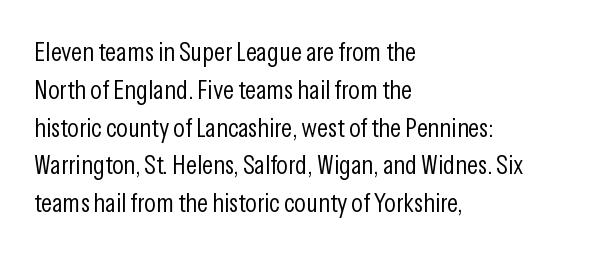
Short note: letters normally spaced. These lines are set flush left with a ragged right edge. The passage shown is not bold in any degree. Rows of type keep a routine distance in the vertical direction. This is the regular roman posture of the typeface.
